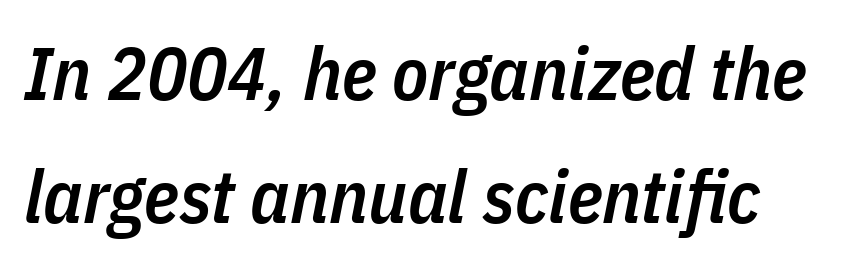
Notice how descenders clear the ascenders below comfortably — that's standard leading. Is the type slanted? Yes — the strokes lean at a clear angle. As a designer I'd log this as weight 600, semibold. Letters rest on an invisible, unmarked baseline. The letters sit at their default tracking, neither squeezed nor spread. The face used here is proportionally spaced, like ordinary book or web type.
